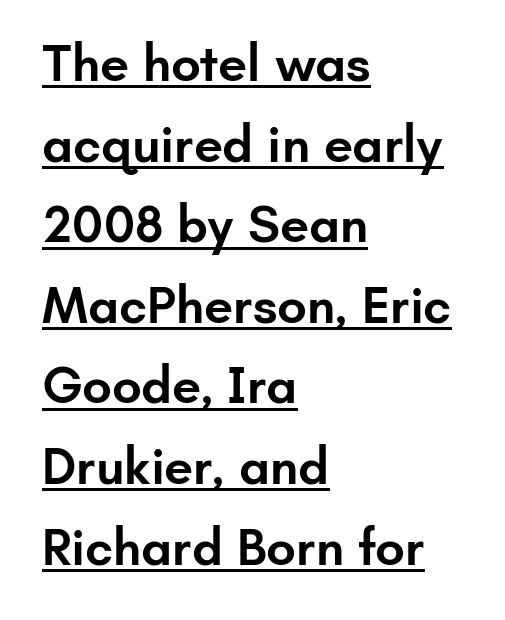
The image shows 52 px semibold sans-serif type, upright; set left-aligned, normal line spacing (1.55x), normal letter spacing, underlined; low stroke contrast and a small x-height.
